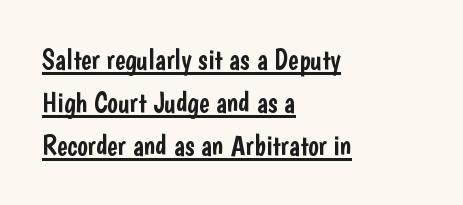
Posture: vertical. Does the type have serifs? No, each stem ends abruptly. How are the letters spaced? Ordinarily, with no added tracking. The block of text has a typical density, with ordinary space between rows. The string is rendered with underlining switched on.
